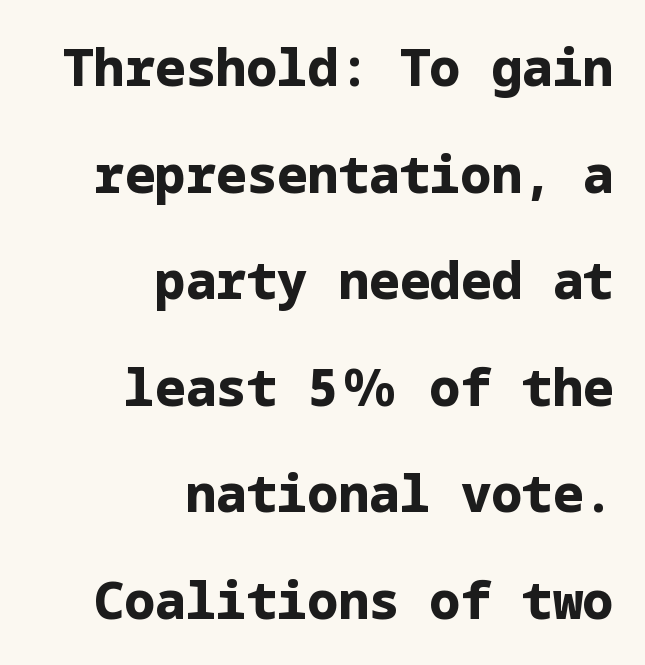
Q: Is the text bold? A: Yes.
Q: Is the text italic (slanted)? A: No, it is upright.
Q: Is the typeface a serif or a sans-serif typeface? A: Sans-serif.
Q: Is the text underlined? A: No.
Q: How is the paragraph aligned? A: Right-aligned.
Q: Is the spacing between letters normal or unusually wide? A: Normal.
Q: Is the spacing between lines tight, normal or loose? A: Loose.
Q: Width (condensed, normal, or wide)? A: Normal.
Q: Stroke contrast? A: Low.
Q: x-height? A: Medium.
